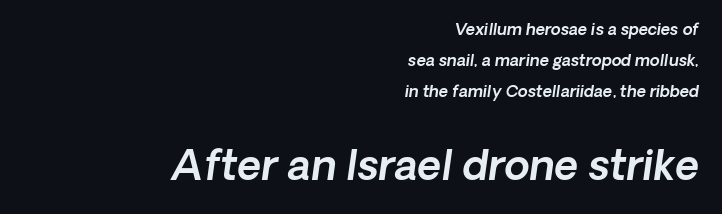
Q: Is the text italic (slanted)? A: Yes, it leans right by about 8 degrees.
Q: Is the text underlined? A: No.
Q: How is the paragraph aligned? A: Right-aligned.
Q: Is the spacing between letters normal or unusually wide? A: Normal.
Q: Is the spacing between lines tight, normal or loose? A: Loose.
Q: Which block of text is set in a larger size, the first (top) or the second (bottom)? A: The second (bottom) one.
Q: Width (condensed, normal, or wide)? A: Normal.
Q: x-height? A: Medium.
Q: Monospaced? A: No.
